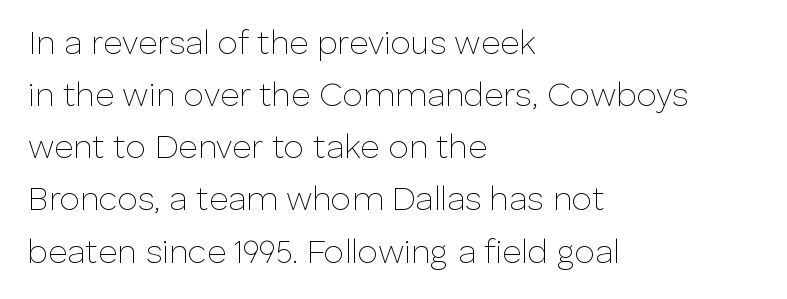
This sample has the flowing, uneven cadence of proportional lettering. Bold? No — there's no thickening of the strokes. Examine the stroke ends and you'll find no serifs. Evenly set lines give the paragraph a standard silhouette. Descender tails drop into unmarked territory.
